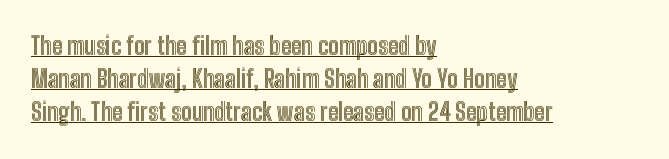
The image shows 24 px text type, upright; set left-aligned, normal line spacing (1.38x), normal letter spacing, underlined.
